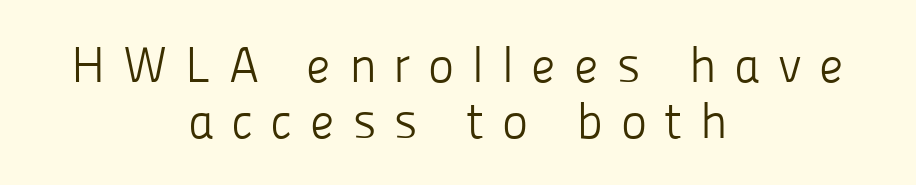
Q: Is the text bold? A: No.
Q: Is the text italic (slanted)? A: No, it is upright.
Q: Is the typeface a serif or a sans-serif typeface? A: Sans-serif.
Q: Is the text underlined? A: No.
Q: How is the paragraph aligned? A: Centered.
Q: Is the spacing between letters normal or unusually wide? A: Unusually wide.
Q: Is the spacing between lines tight, normal or loose? A: Tight.
Q: Width (condensed, normal, or wide)? A: Normal.
Q: Stroke contrast? A: Low.
Q: x-height? A: Medium.
Q: Monospaced? A: No.
